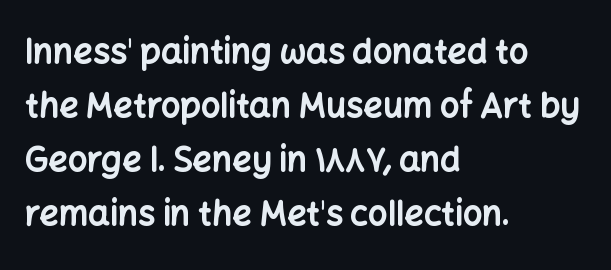
The image shows 34 px bold sans-serif type, upright; set left-aligned, normal line spacing (1.59x), normal letter spacing, not underlined; low stroke contrast and a medium x-height.
